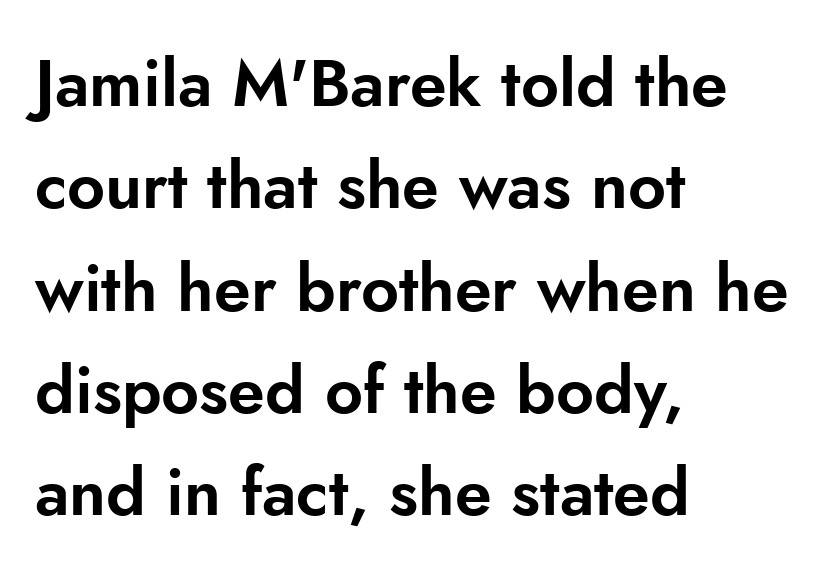
Q: Is the text italic (slanted)? A: No, it is upright.
Q: Is the typeface a serif or a sans-serif typeface? A: Sans-serif.
Q: Is the text underlined? A: No.
Q: How is the paragraph aligned? A: Left-aligned.
Q: Is the spacing between letters normal or unusually wide? A: Normal.
Q: Is the spacing between lines tight, normal or loose? A: Normal.
Q: Width (condensed, normal, or wide)? A: Normal.
Q: Stroke contrast? A: Low.
Q: x-height? A: Small.
Q: Monospaced? A: No.
